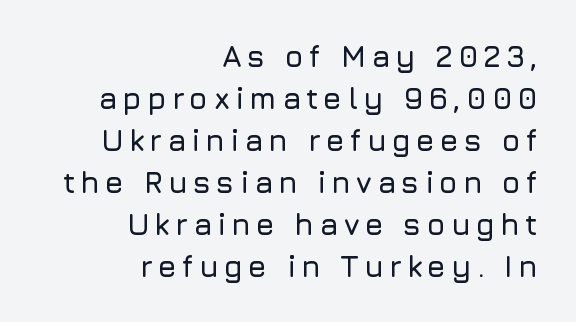
The image shows 30 px sans-serif type, upright; set right-aligned, normal line spacing (1.4x), not underlined; low stroke contrast and a medium x-height.
